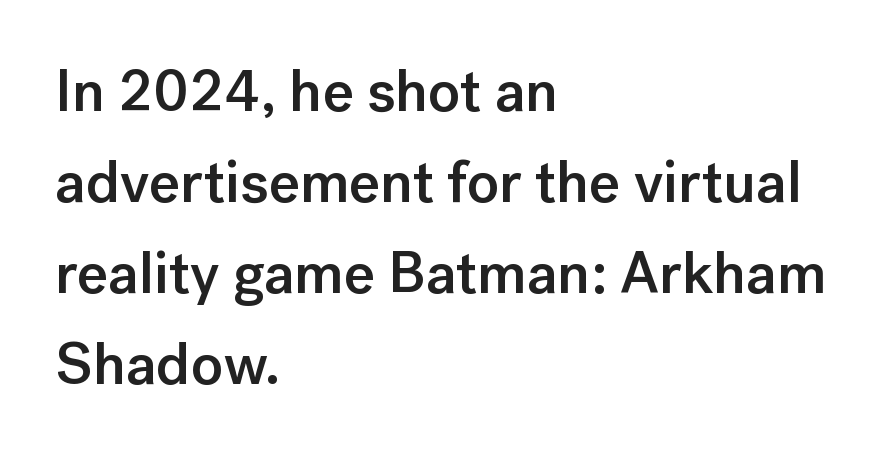
Characters remain perfectly vertical along every line. Type without underlining. Glyph-to-glyph distance matches everyday printed text. If you measured baseline to baseline, you'd find a middling distance. The face used here is a sans, in the tradition of grotesques and geometrics. The typesetting leans somewhat heavy: a semibold.
